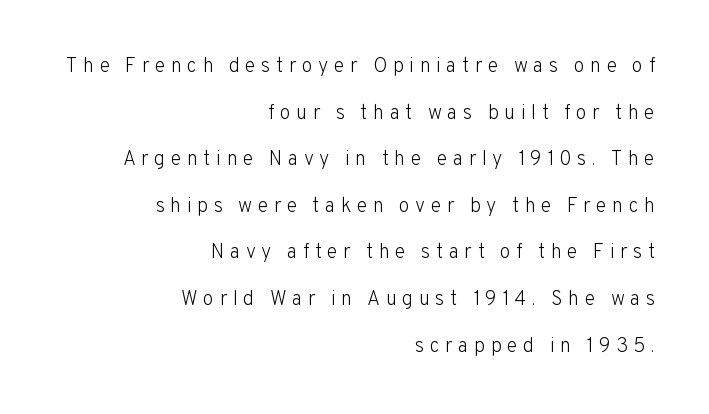
{"italic": "no", "bold": "no", "underline": "no", "align": "right", "line_spacing": "loose", "line_spacing_ratio": 2.33, "letter_spacing": "wide", "letter_spacing_em": 0.27, "glyph_px": 20}
